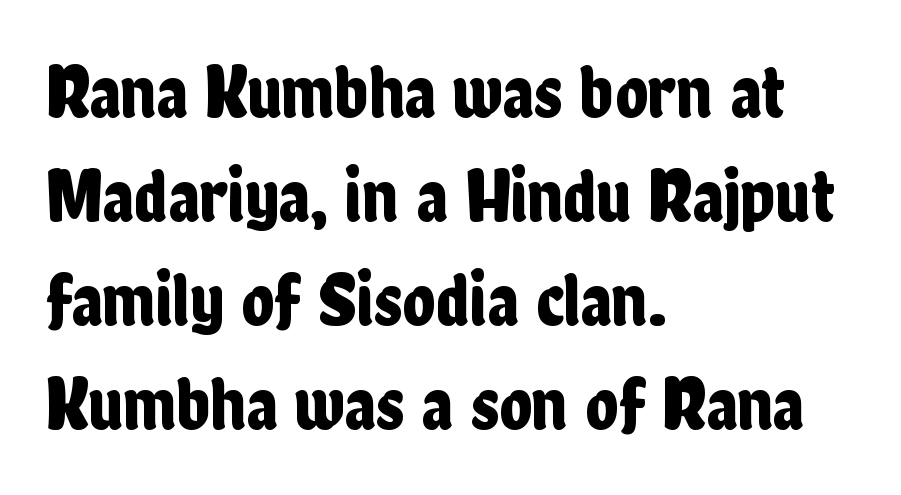
Q: Is the text italic (slanted)? A: No, it is upright.
Q: Is the typeface a serif or a sans-serif typeface? A: Sans-serif.
Q: Is the text underlined? A: No.
Q: How is the paragraph aligned? A: Left-aligned.
Q: Is the spacing between letters normal or unusually wide? A: Normal.
Q: Is the spacing between lines tight, normal or loose? A: Normal.
Q: Width (condensed, normal, or wide)? A: Condensed.
Q: Stroke contrast? A: Low.
Q: x-height? A: Medium.
Q: Monospaced? A: No.
